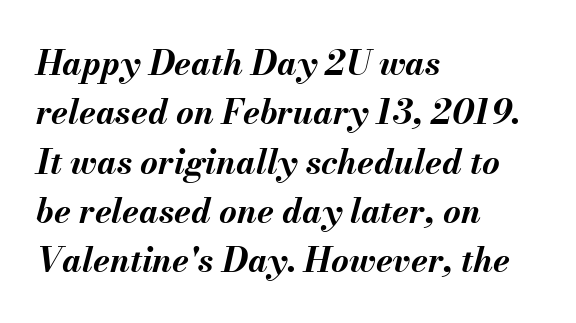
Chunky letters — that's bold for sure. Reading down the block, your eye returns to a fixed left position each line. Caption: standard tracking, unaltered. The rendering uses natural spacing where letterforms have individual widths.
